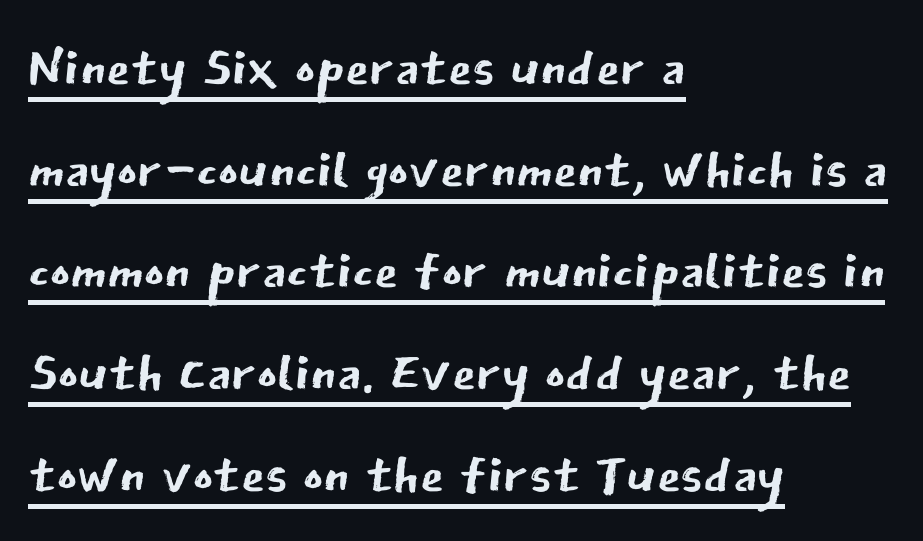
The image shows 77 px regular-weight sans-serif type, upright; set left-aligned, normal line spacing (1.32x), normal letter spacing, underlined; low stroke contrast and a medium x-height.
